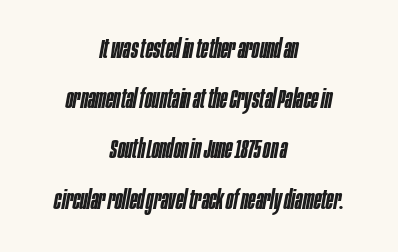
{"italic": "yes", "lean": "right", "slant_degrees": 10, "bold": "semi", "underline": "no", "align": "center", "line_spacing_ratio": 1.86, "letter_spacing": "normal", "letter_spacing_em": 0.0, "glyph_px": 27}
